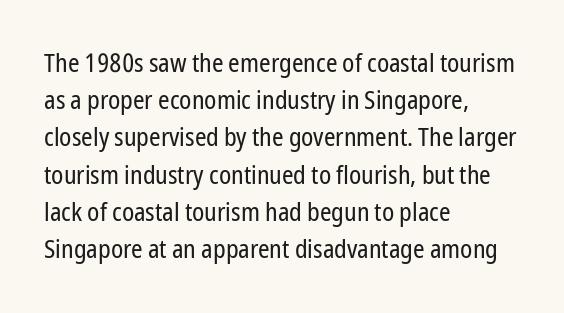
The rendering anchors every line to the left-hand side. A clean baseline with only descenders dipping below it. No chunkiness to these letters — they're not bold. Leading matches the norm, producing a regular column. Ascenders rise straight up at ninety degrees. Nobody touched the tracking dial on this one.
